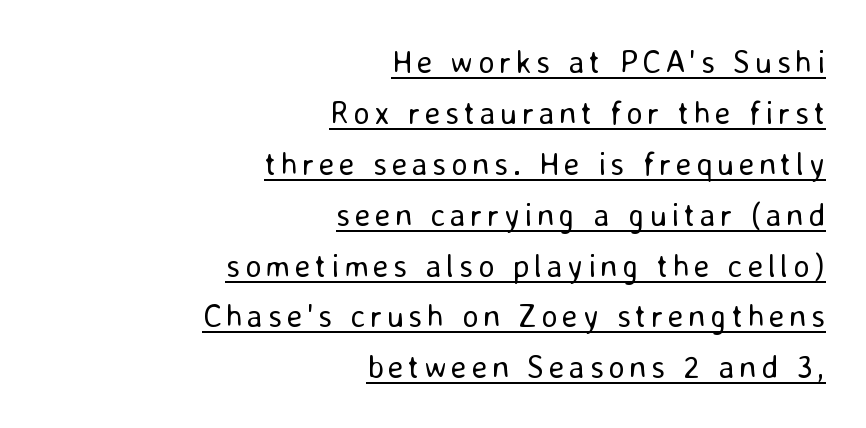
{"serif": "no", "italic": "no", "bold": "no", "weight": "regular", "width": "normal", "stroke_contrast": "low", "x_height": "medium", "monospaced": "no", "underline": "yes", "align": "right", "line_spacing": "normal", "line_spacing_ratio": 1.59, "glyph_px": 32}
